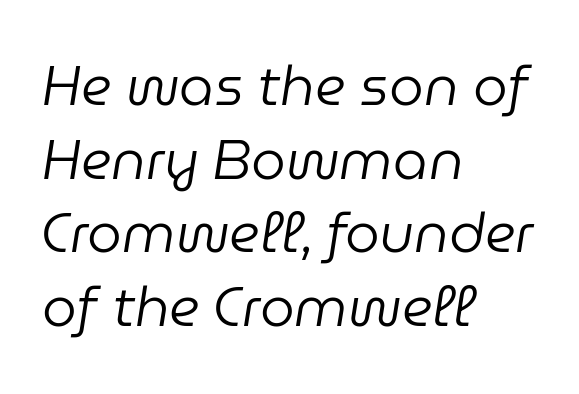
Q: Is the text bold? A: No.
Q: Is the text italic (slanted)? A: Yes, it leans right by about 9 degrees.
Q: Is the text underlined? A: No.
Q: How is the paragraph aligned? A: Left-aligned.
Q: Is the spacing between letters normal or unusually wide? A: Normal.
Q: Is the spacing between lines tight, normal or loose? A: Normal.
Q: Width (condensed, normal, or wide)? A: Normal.
Q: Stroke contrast? A: Low.
Q: x-height? A: Medium.
Q: Monospaced? A: No.
